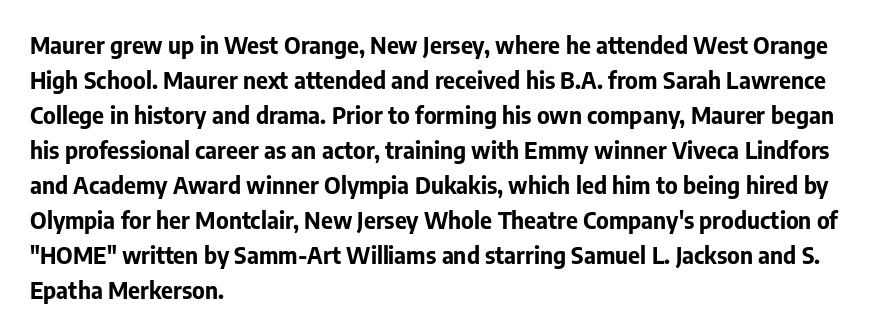
{"italic": "no", "bold": "yes", "underline": "no", "align": "left", "line_spacing": "normal", "line_spacing_ratio": 1.52, "letter_spacing": "normal", "letter_spacing_em": 0.0, "glyph_px": 23}
